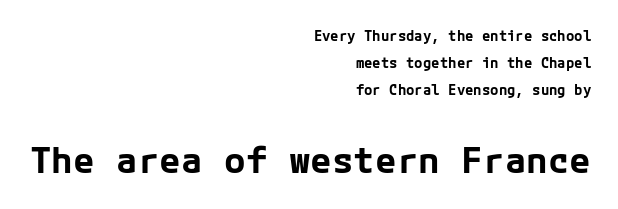
The type is set solid horizontally, with unmodified tracking. The passage shown begins with its smaller block and ends with its larger one. The axis of the letterforms is exactly vertical. Line ends are locked; line starts wander. You'd pick this weight for a headline — it's a proper bold.
